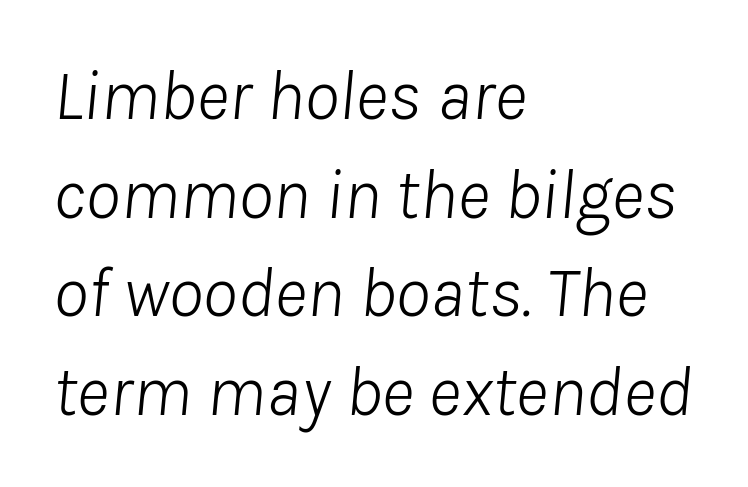
{"italic": "yes", "lean": "right", "slant_degrees": 8, "bold": "no", "weight": "light", "width": "normal", "stroke_contrast": "low", "x_height": "medium", "monospaced": "no", "underline": "no", "align": "left", "line_spacing": "normal", "line_spacing_ratio": 1.39, "letter_spacing": "normal", "letter_spacing_em": 0.0, "glyph_px": 71}
